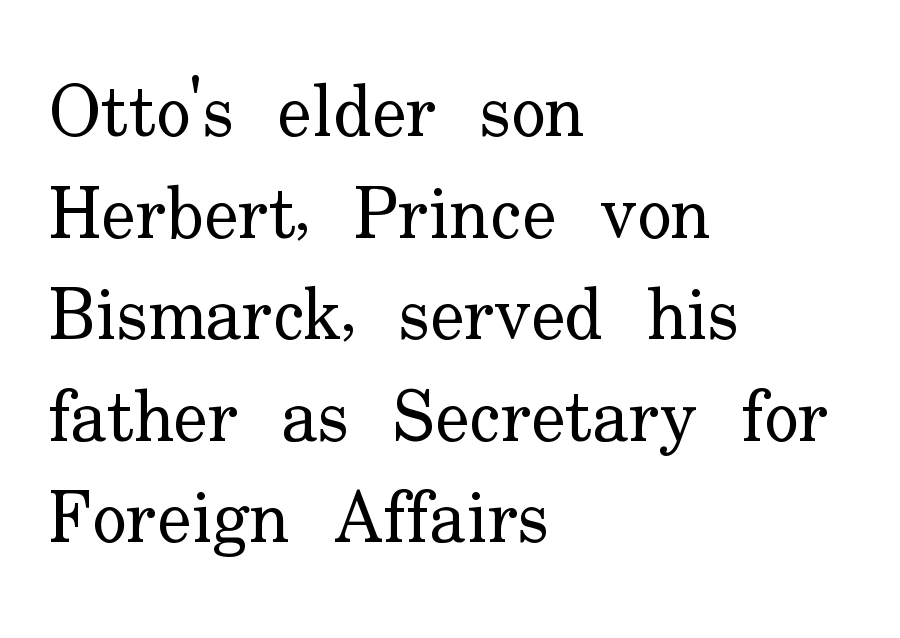
Small tapered or slab feet sit at the stroke ends, so this counts as serif. Quick note: underline off. Each word holds together tightly as a unit, with standard inter-letter gaps. The face used here is proportionally spaced, like ordinary book or web type. The space between consecutive lines is moderate. The letters look calm and open, with moderate or lighter stems.
